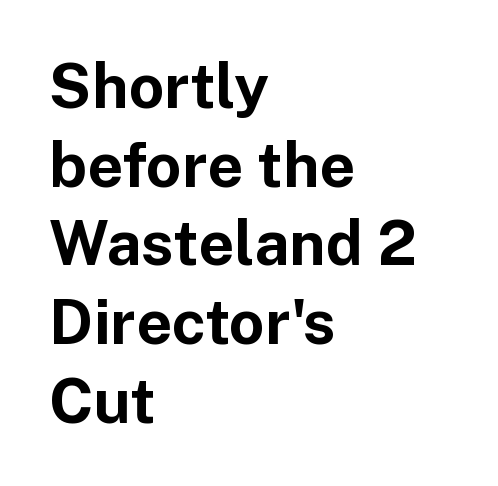
{"serif": "no", "italic": "no", "bold": "yes", "weight": "bold", "width": "normal", "stroke_contrast": "low", "x_height": "medium", "monospaced": "no", "underline": "no", "align": "left", "line_spacing": "normal", "line_spacing_ratio": 1.27, "letter_spacing": "normal", "letter_spacing_em": 0.0, "glyph_px": 62}
